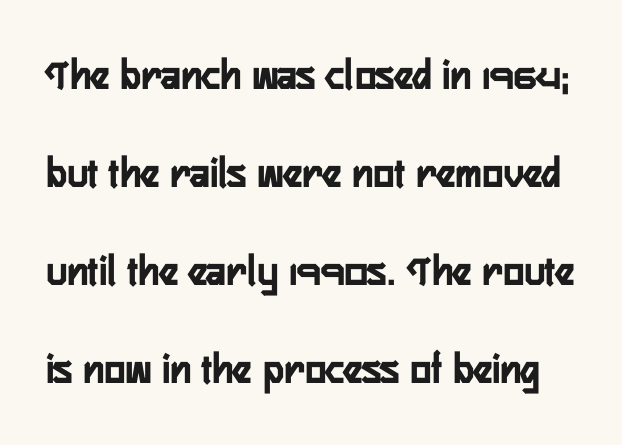
Q: Is the text italic (slanted)? A: No, it is upright.
Q: Is the typeface a serif or a sans-serif typeface? A: Sans-serif.
Q: Is the text underlined? A: No.
Q: Is the spacing between letters normal or unusually wide? A: Normal.
Q: Is the spacing between lines tight, normal or loose? A: Loose.
Q: Width (condensed, normal, or wide)? A: Condensed.
Q: Stroke contrast? A: Low.
Q: x-height? A: Medium.
Q: Monospaced? A: No.
